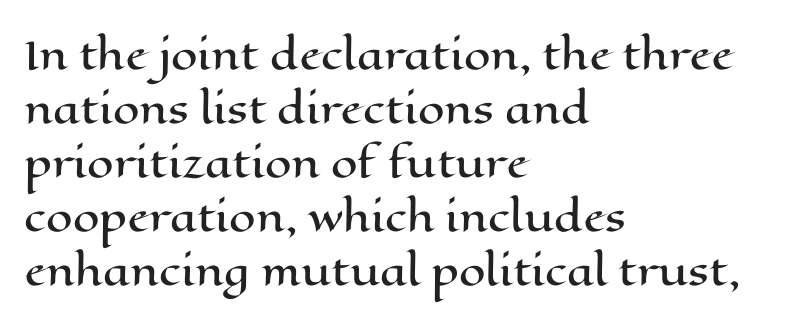
Q: Is the text italic (slanted)? A: No, it is upright.
Q: Is the text underlined? A: No.
Q: How is the paragraph aligned? A: Left-aligned.
Q: Is the spacing between letters normal or unusually wide? A: Normal.
Q: Is the spacing between lines tight, normal or loose? A: Normal.
Q: Width (condensed, normal, or wide)? A: Wide.
Q: Stroke contrast? A: High.
Q: x-height? A: Medium.
Q: Monospaced? A: No.
